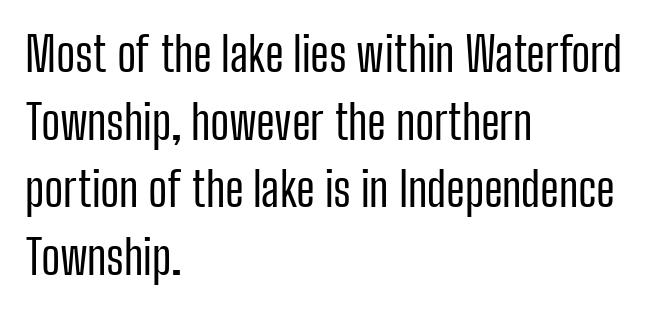
The typography opts for an upright posture over an oblique one. Each letter keeps its own natural width here, so spacing adapts to shape. Words appear dense and cohesive because spacing is normal. Honestly, the row spacing looks completely unremarkable.
